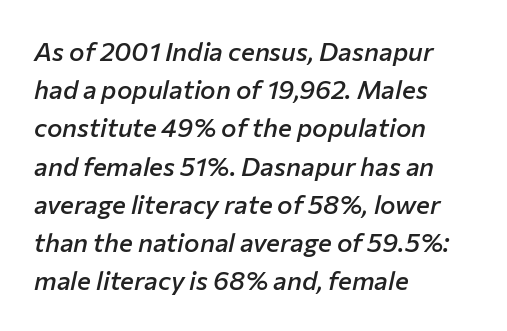
The image shows 26 px text type, italic (leaning right); set left-aligned, normal line spacing (1.47x), normal letter spacing, not underlined.
